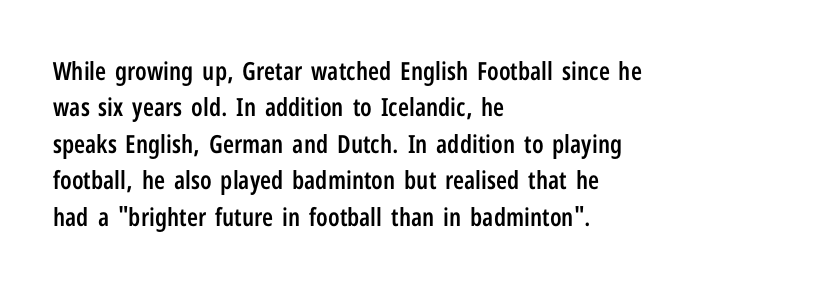
Q: Is the text bold? A: Semi-bold.
Q: Is the text italic (slanted)? A: No, it is upright.
Q: Is the text underlined? A: No.
Q: How is the paragraph aligned? A: Left-aligned.
Q: Is the spacing between letters normal or unusually wide? A: Normal.
Q: Is the spacing between lines tight, normal or loose? A: Normal.
